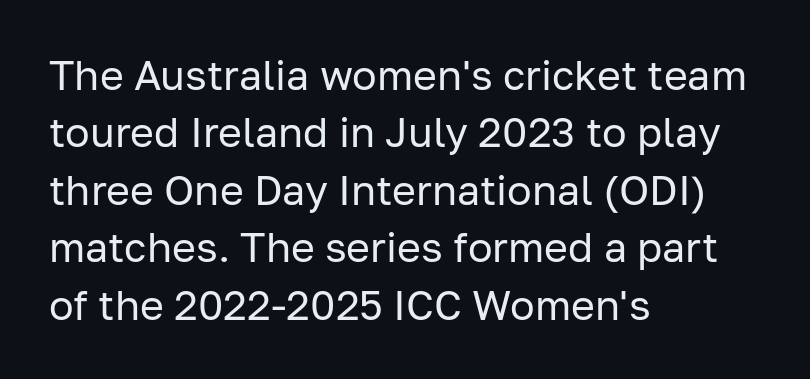
Q: Is the text bold? A: No.
Q: Is the text italic (slanted)? A: No, it is upright.
Q: Is the typeface a serif or a sans-serif typeface? A: Sans-serif.
Q: Is the text underlined? A: No.
Q: How is the paragraph aligned? A: Left-aligned.
Q: Is the spacing between letters normal or unusually wide? A: Normal.
Q: Is the spacing between lines tight, normal or loose? A: Normal.
Q: Width (condensed, normal, or wide)? A: Normal.
Q: Stroke contrast? A: Low.
Q: x-height? A: Medium.
Q: Monospaced? A: No.
